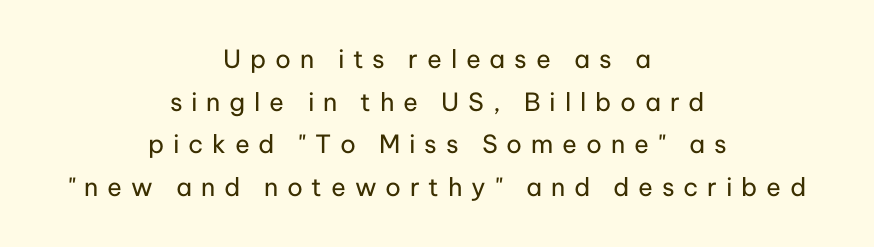
The image shows 25 px text type, upright; set centered, line spacing 1.71x, unusually wide letter spacing (+0.35 em), not underlined.
